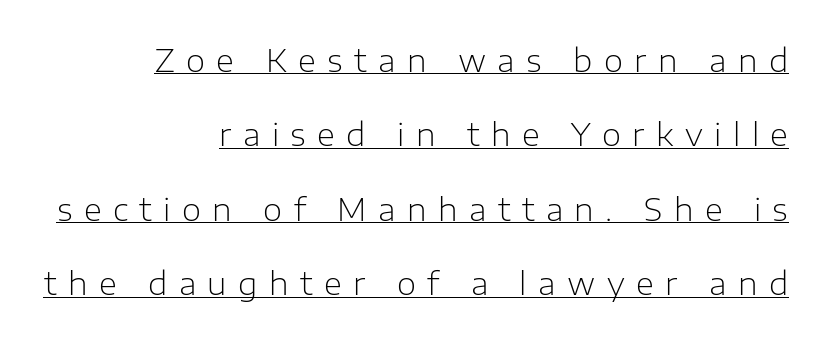
Notice the wide empty band between every row — that's loose leading. This rendering features underlined lettering. All the whitespace from short lines collects on the left. The letterforms stand isolated, each surrounded by extra space. No chunkiness to these letters — they're not bold. Note the varied advance widths — an 'i' is clearly narrower than an 'm'.
